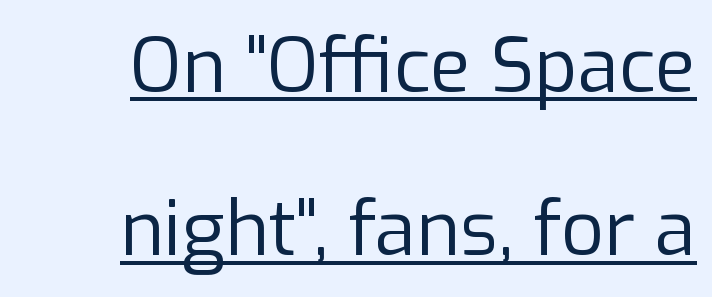
Q: Is the text bold? A: No.
Q: Is the text italic (slanted)? A: No, it is upright.
Q: Is the typeface a serif or a sans-serif typeface? A: Sans-serif.
Q: Is the text underlined? A: Yes.
Q: How is the paragraph aligned? A: Right-aligned.
Q: Is the spacing between letters normal or unusually wide? A: Normal.
Q: Is the spacing between lines tight, normal or loose? A: Loose.
Q: Width (condensed, normal, or wide)? A: Normal.
Q: Stroke contrast? A: Low.
Q: x-height? A: Medium.
Q: Monospaced? A: No.
